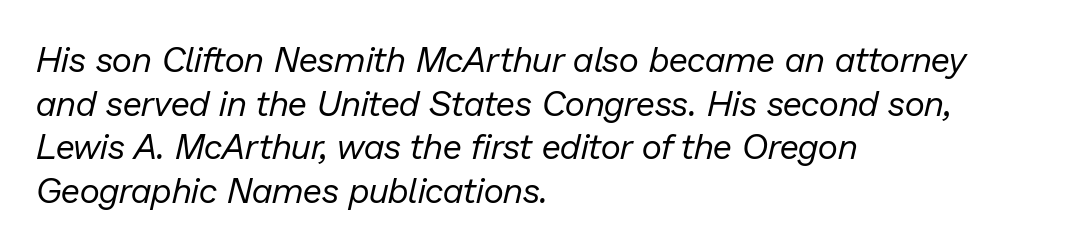
Line spacing here is normal. Heft: none added — not bold. Each letter keeps its own natural width here, so spacing adapts to shape. The baseline area is clear. Line starts are locked; line ends wander. Compared with ordinary roman type, these characters are visibly tilted.
